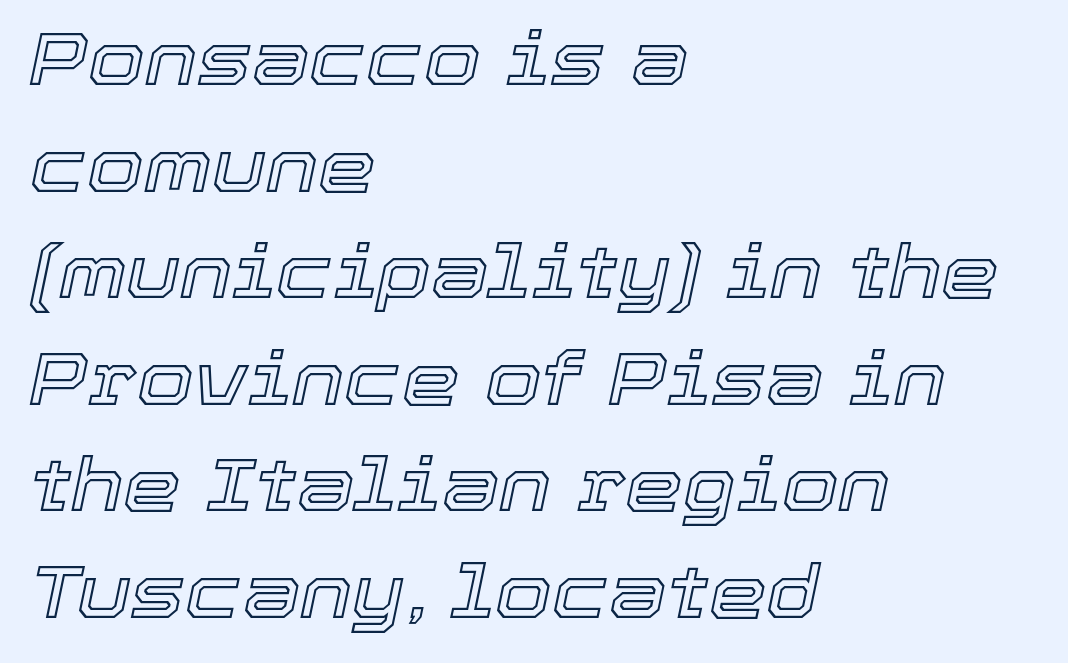
The image shows 73 px text type, italic (leaning right); set left-aligned, normal line spacing (1.46x), normal letter spacing, not underlined; a medium x-height.
